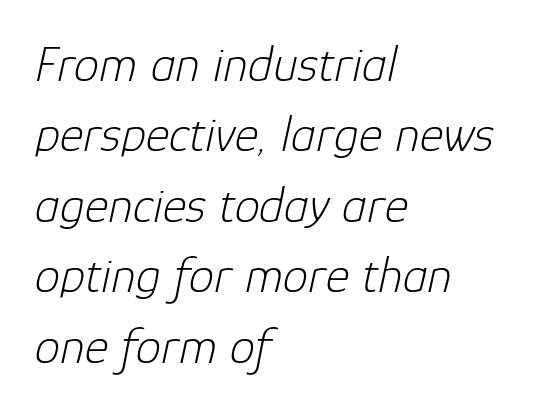
{"italic": "yes", "lean": "right", "slant_degrees": 12, "bold": "no", "weight": "light", "width": "normal", "stroke_contrast": "low", "x_height": "medium", "monospaced": "no", "underline": "no", "align": "left", "line_spacing": "normal", "line_spacing_ratio": 1.38, "letter_spacing": "normal", "letter_spacing_em": 0.0, "glyph_px": 51}
